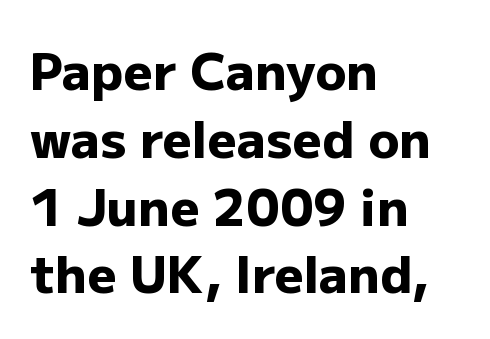
Q: Is the text bold? A: Yes.
Q: Is the text italic (slanted)? A: No, it is upright.
Q: Is the typeface a serif or a sans-serif typeface? A: Sans-serif.
Q: Is the text underlined? A: No.
Q: How is the paragraph aligned? A: Left-aligned.
Q: Is the spacing between letters normal or unusually wide? A: Normal.
Q: Is the spacing between lines tight, normal or loose? A: Normal.
Q: Width (condensed, normal, or wide)? A: Normal.
Q: Stroke contrast? A: Low.
Q: x-height? A: Medium.
Q: Monospaced? A: No.
